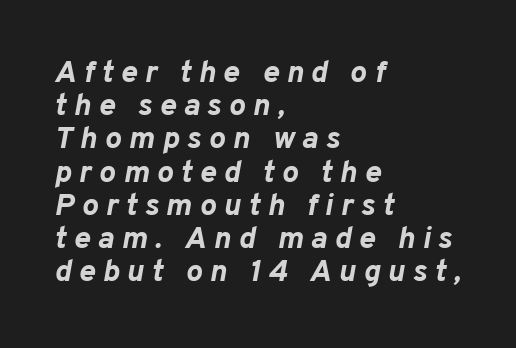
Pretty heavy lettering here — definitely bold. Glyph-to-glyph distance is far greater than everyday printed text. The letters advance in unequal steps, a hallmark of proportional type. The paragraph shown leans on its left margin. There's an unmistakable incline to the writing here. You could barely slide anything between these rows.
